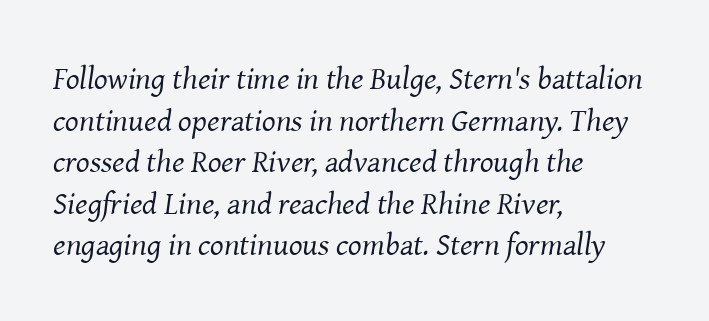
The image shows 32 px regular-weight serif type, italic (leaning right); set left-aligned, normal line spacing (1.3x), normal letter spacing, not underlined; medium stroke contrast and a medium x-height.
